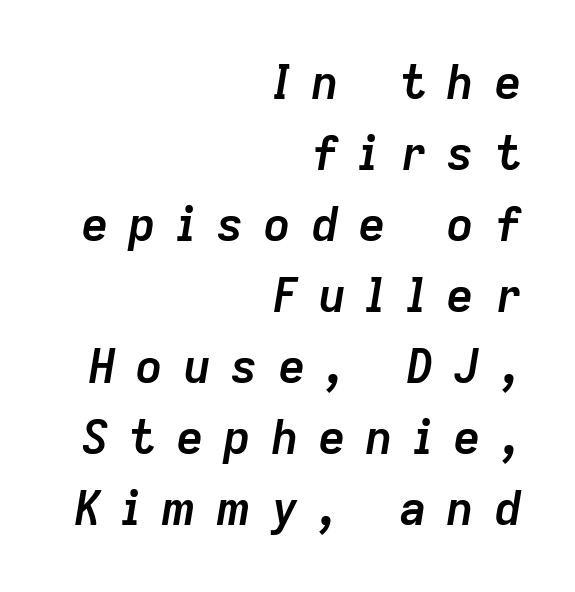
{"italic": "yes", "lean": "right", "slant_degrees": 9, "bold": "yes", "weight": "semibold", "width": "normal", "stroke_contrast": "low", "x_height": "medium", "monospaced": "no", "underline": "no", "align": "right", "line_spacing": "normal", "line_spacing_ratio": 1.51, "letter_spacing": "wide", "letter_spacing_em": 0.41, "glyph_px": 47}
